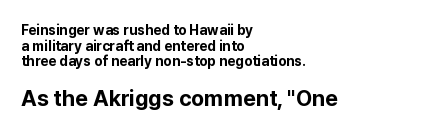
{"italic": "no", "bold": "yes", "underline": "no", "align": "left", "line_spacing": "tight", "line_spacing_ratio": 1.11, "letter_spacing": "normal", "letter_spacing_em": 0.0, "larger_block": "second", "size_ratio": 1.57, "glyph_px": 22}
